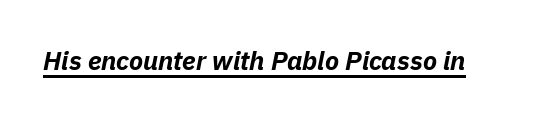
The image shows 26 px bold type, italic (leaning right); set normal letter spacing, underlined.
